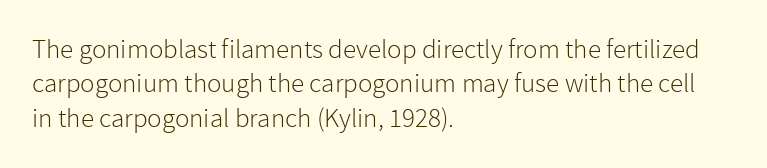
The image shows 27 px text type, upright; set left-aligned, normal line spacing (1.27x), normal letter spacing, not underlined.
